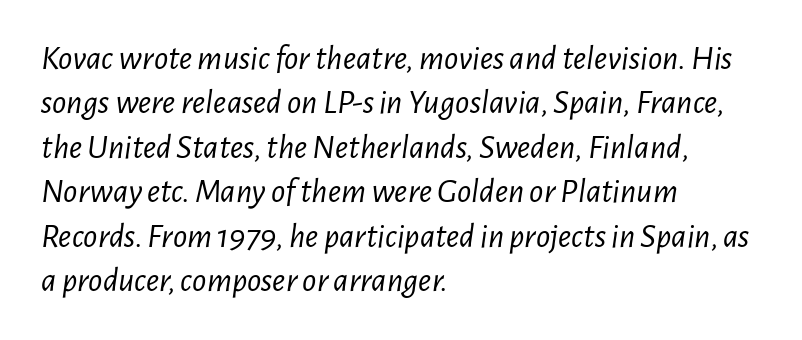
Q: Is the text bold? A: No.
Q: Is the text italic (slanted)? A: Yes, it leans right by about 7 degrees.
Q: Is the text underlined? A: No.
Q: How is the paragraph aligned? A: Left-aligned.
Q: Is the spacing between letters normal or unusually wide? A: Normal.
Q: Is the spacing between lines tight, normal or loose? A: Normal.
Q: Width (condensed, normal, or wide)? A: Condensed.
Q: Stroke contrast? A: Low.
Q: x-height? A: Medium.
Q: Monospaced? A: No.
